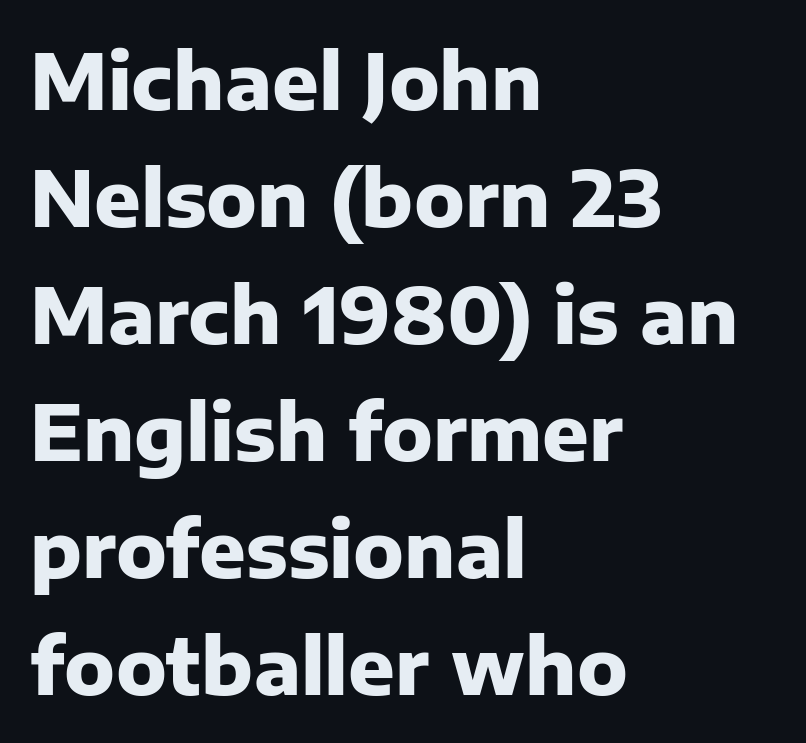
{"serif": "no", "italic": "no", "bold": "yes", "weight": "heavy", "width": "normal", "stroke_contrast": "low", "x_height": "medium", "monospaced": "no", "underline": "no", "align": "left", "line_spacing": "normal", "line_spacing_ratio": 1.52, "letter_spacing": "normal", "letter_spacing_em": 0.0, "glyph_px": 77}
